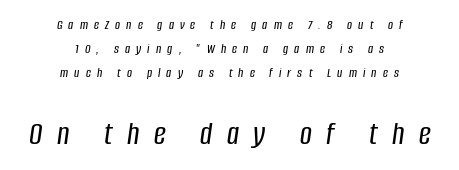
{"italic": "yes", "lean": "right", "slant_degrees": 8, "width": "condensed", "stroke_contrast": "low", "x_height": "large", "monospaced": "no", "underline": "no", "align": "center", "line_spacing": "normal", "line_spacing_ratio": 1.7, "letter_spacing": "wide", "letter_spacing_em": 0.44, "larger_block": "second", "size_ratio": 2.36, "glyph_px": 33}
